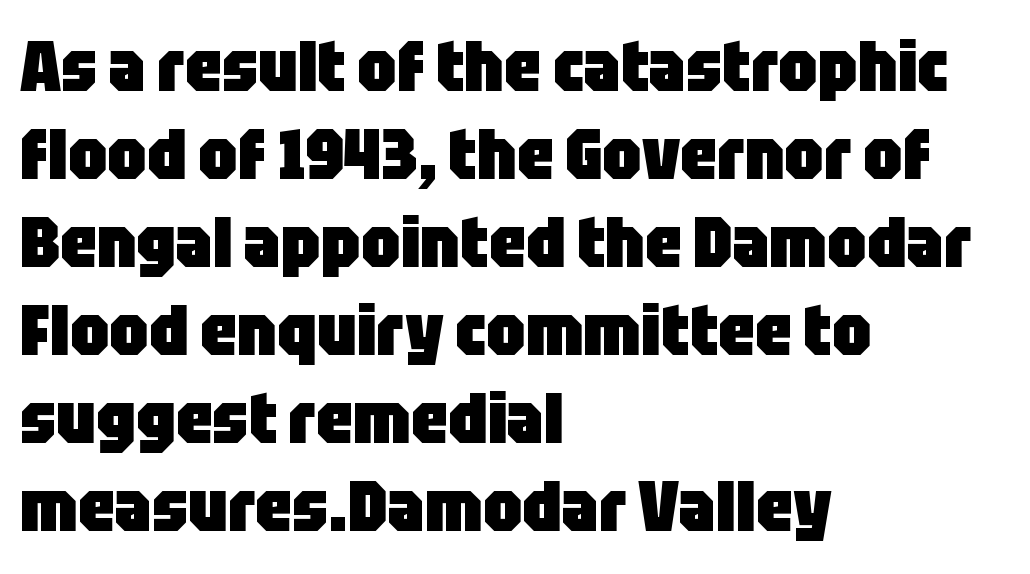
{"serif": "no", "italic": "no", "bold": "yes", "weight": "heavy", "width": "condensed", "stroke_contrast": "low", "x_height": "large", "monospaced": "no", "underline": "no", "align": "left", "line_spacing_ratio": 1.24, "letter_spacing": "normal", "letter_spacing_em": 0.0, "glyph_px": 71}
